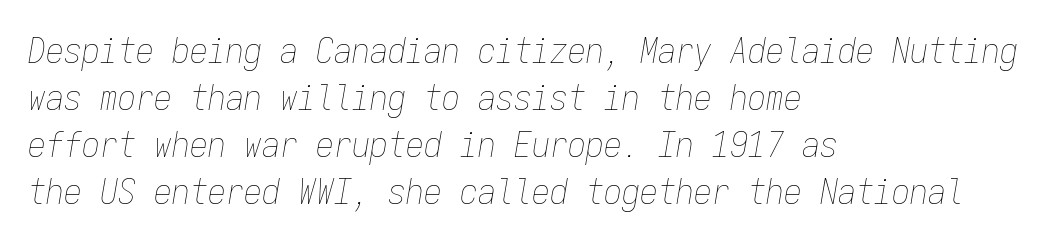
The image shows 36 px thin, condensed type, italic (leaning right), monospaced; set left-aligned, normal line spacing (1.31x), normal letter spacing, not underlined; low stroke contrast and a medium x-height.
